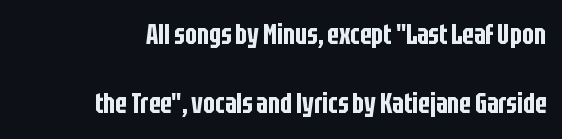
The image shows 28 px condensed sans-serif type, upright; set loose line spacing (2.48x), normal letter spacing, not underlined; low stroke contrast and a large x-height.
